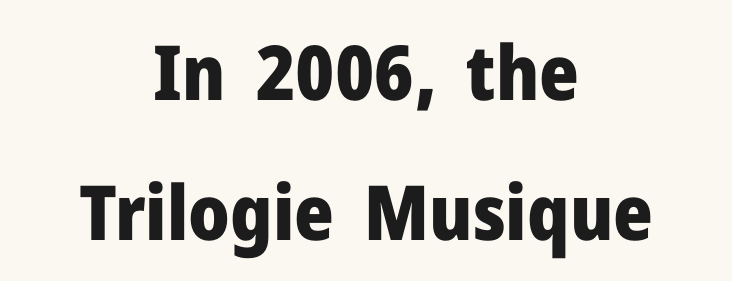
The glyphs are unaccompanied by any horizontal stroke below them. Posture: straight, roman, zero tilt. The letters sit at their default tracking, neither squeezed nor spread. The face used here is proportionally spaced, like ordinary book or web type. This rendering employs a face without finishing strokes, i.e., a sans-serif. Notice how thick the strokes are: this is what a full bold looks like.
